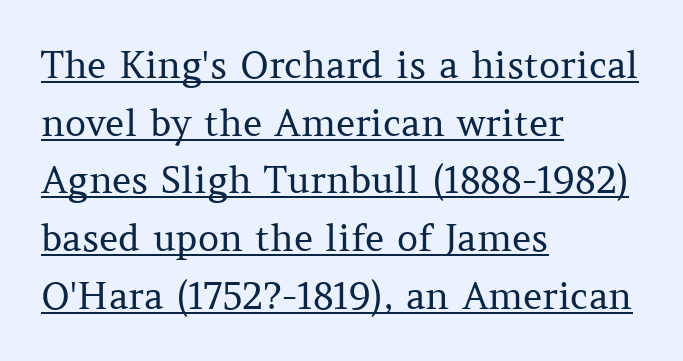
The image shows 37 px regular-weight serif type, upright; set left-aligned, normal line spacing (1.56x), normal letter spacing, underlined; medium stroke contrast and a medium x-height.
